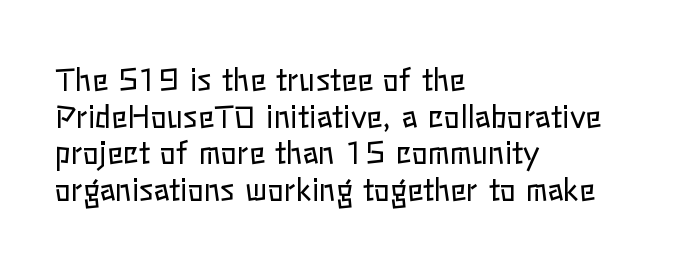
{"italic": "no", "bold": "no", "weight": "regular", "width": "normal", "stroke_contrast": "low", "x_height": "medium", "monospaced": "no", "underline": "no", "align": "left", "line_spacing_ratio": 1.22, "letter_spacing": "normal", "letter_spacing_em": 0.0, "glyph_px": 30}
